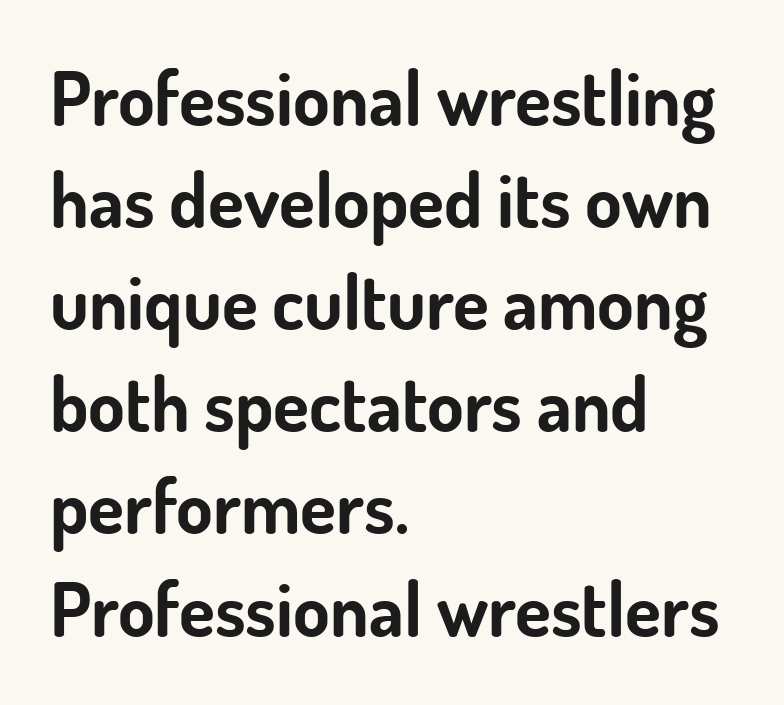
Q: Is the text bold? A: Yes.
Q: Is the text italic (slanted)? A: No, it is upright.
Q: Is the typeface a serif or a sans-serif typeface? A: Sans-serif.
Q: Is the text underlined? A: No.
Q: How is the paragraph aligned? A: Left-aligned.
Q: Is the spacing between letters normal or unusually wide? A: Normal.
Q: Is the spacing between lines tight, normal or loose? A: Normal.
Q: Width (condensed, normal, or wide)? A: Normal.
Q: Stroke contrast? A: Low.
Q: x-height? A: Small.
Q: Monospaced? A: No.
